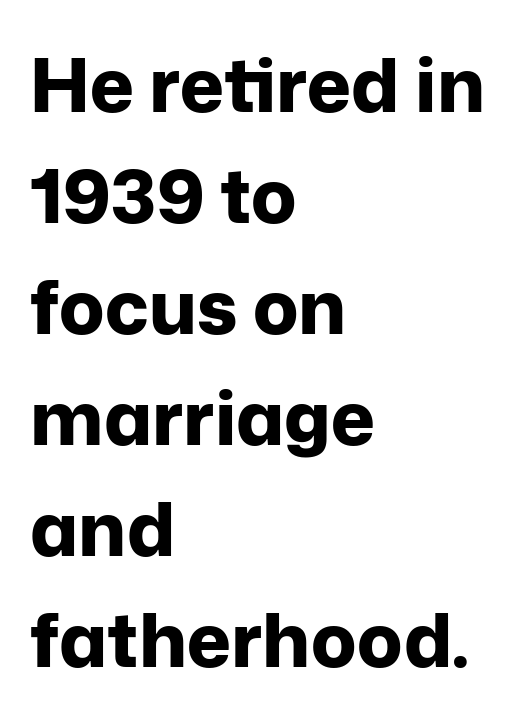
The image shows 75 px bold sans-serif type, upright; set left-aligned, normal line spacing (1.48x), normal letter spacing, not underlined; low stroke contrast and a medium x-height.
